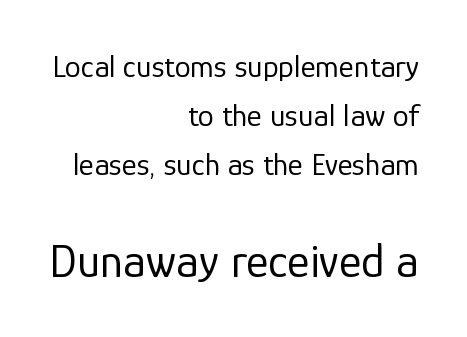
{"serif": "no", "italic": "no", "bold": "no", "weight": "regular", "width": "normal", "stroke_contrast": "low", "x_height": "medium", "monospaced": "no", "underline": "no", "align": "right", "line_spacing": "normal", "line_spacing_ratio": 1.53, "letter_spacing": "normal", "letter_spacing_em": 0.0, "larger_block": "second", "size_ratio": 1.5, "glyph_px": 48}
